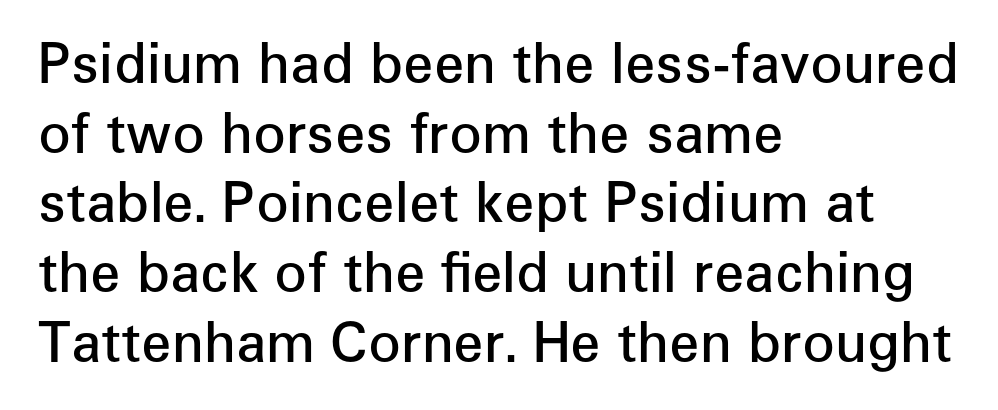
The letters sit at their default tracking, neither squeezed nor spread. The glyphs are unaccompanied by any horizontal stroke below them. What's the leading like? Ordinary, nothing unusual. Layout note: lines flush left. Letterform terminals end flat and unadorned throughout the passage.
